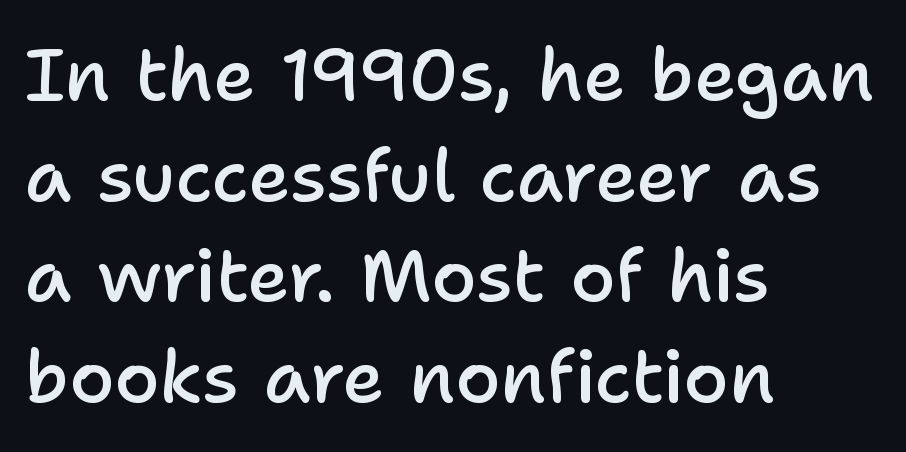
{"serif": "no", "italic": "no", "bold": "semi", "weight": "semibold", "width": "normal", "stroke_contrast": "low", "x_height": "medium", "monospaced": "no", "underline": "no", "align": "left", "line_spacing": "normal", "line_spacing_ratio": 1.38, "letter_spacing": "normal", "letter_spacing_em": 0.0, "glyph_px": 73}
